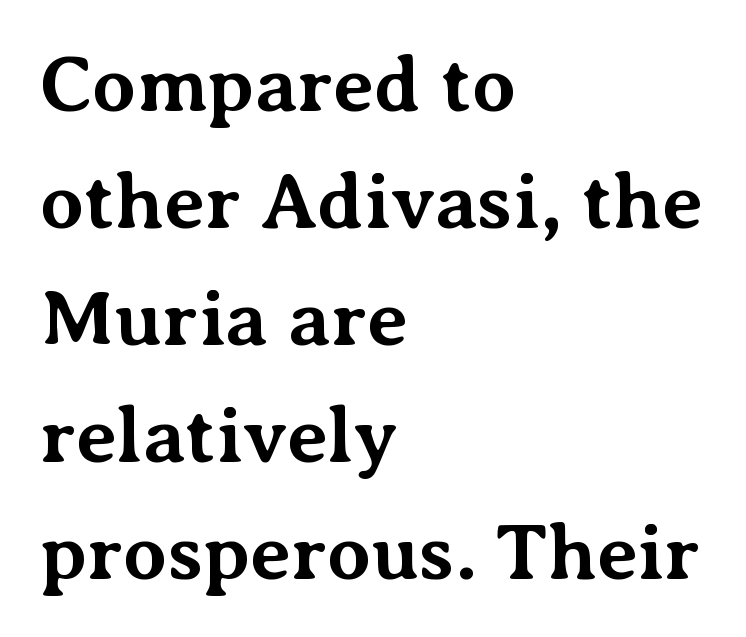
Is this a sans? No — the strokes have serifs. Do the characters align in a grid? No, the font is proportional. The strip under each line holds only bare page. These words are printed bold, with thick strokes throughout.
